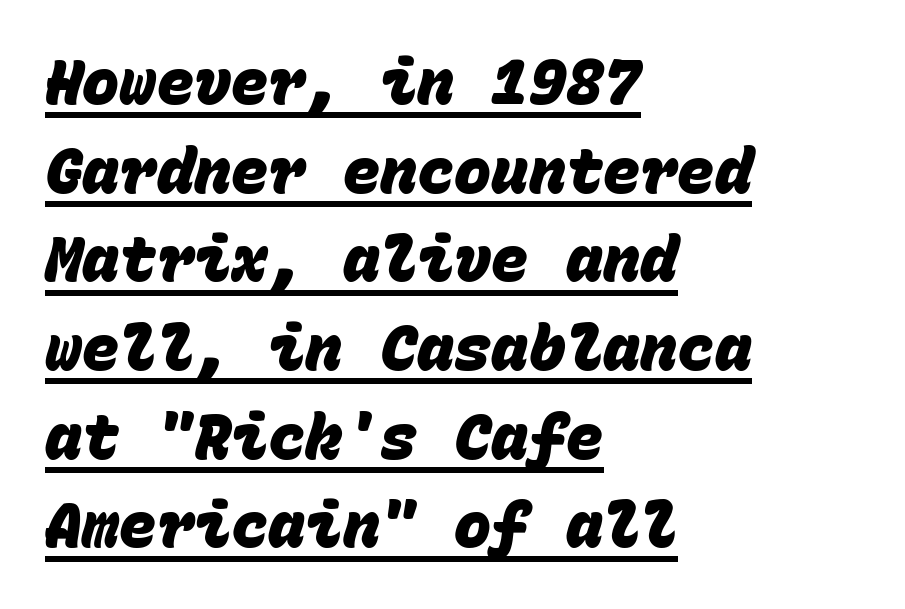
Tracking value appears to be zero — textbook default spacing. The line-height multiplier appears to be the usual default. Horizontally, the lines are justified to the leading edge only. To sum up the face: it is a sans, with no serifs. Notice how a bar underscores the lettering throughout.
